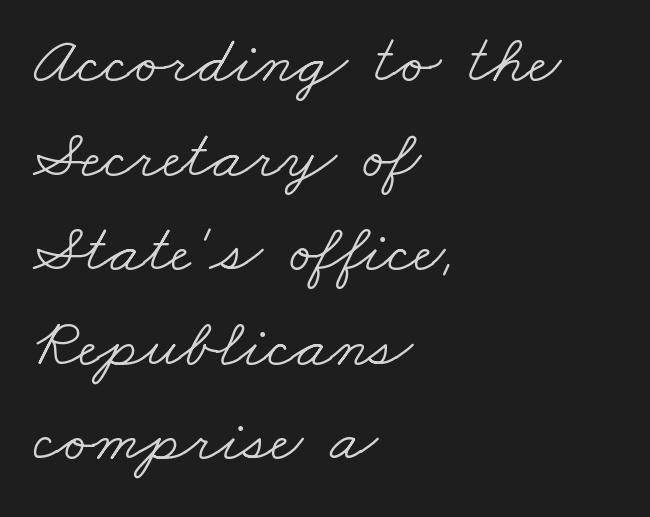
The image shows 69 px light, wide serif type; set left-aligned, normal line spacing (1.37x), normal letter spacing, not underlined; low stroke contrast and a small x-height.
